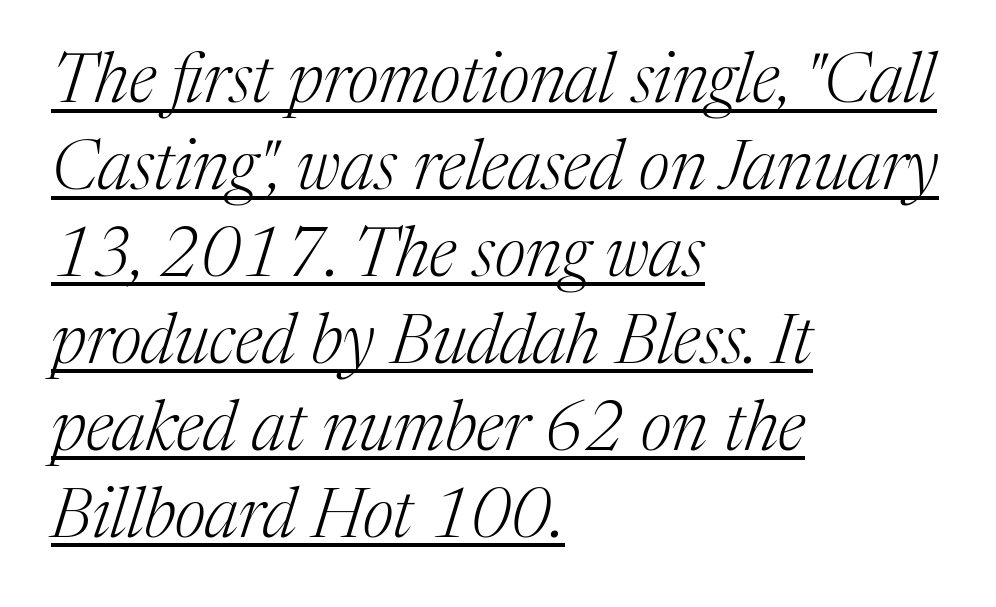
The image shows 69 px light serif type, italic (leaning right); set left-aligned, normal line spacing (1.26x), normal letter spacing, underlined; medium stroke contrast and a medium x-height.
